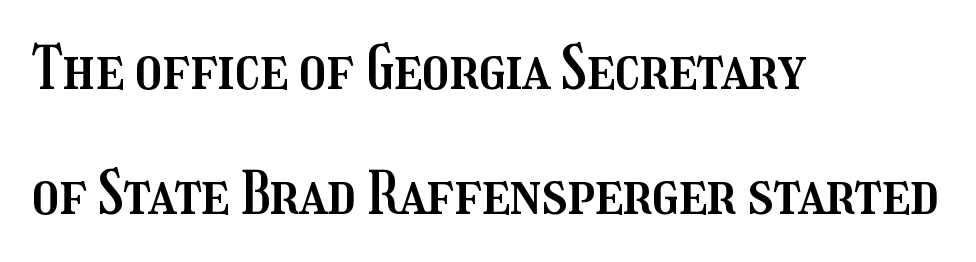
{"italic": "no", "width": "condensed", "stroke_contrast": "medium", "x_height": "medium", "monospaced": "no", "underline": "no", "align": "left", "line_spacing": "loose", "line_spacing_ratio": 2.09, "letter_spacing": "normal", "letter_spacing_em": 0.0, "glyph_px": 60}
